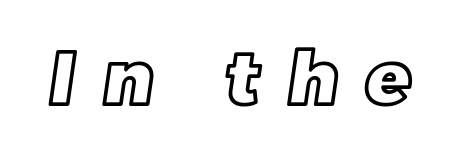
The image shows 74 px text type; set unusually wide letter spacing (+0.38 em), not underlined; a large x-height.
